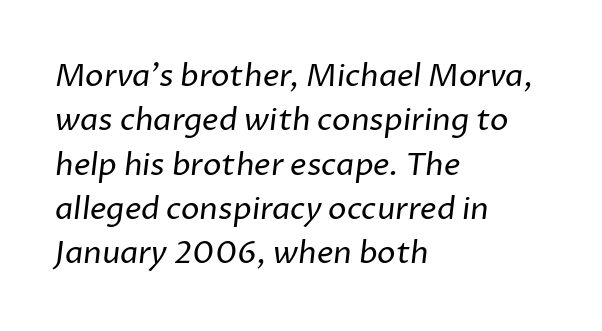
Vertical stems look standard width or narrower in stroke. A bare baseline throughout the passage. This rendering uses left alignment, leaving the right contour irregular. Does extra space separate the letters? No, they use regular spacing. The font family rendered here belongs to the sans-serif group. Leading: standard.
